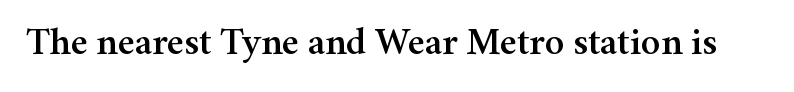
A typesetter would call this proportional, since set widths differ per character. Ordinary non-slanted type is in use. Lines of text with bare space underneath. Regarding serifs, this sample has them.
